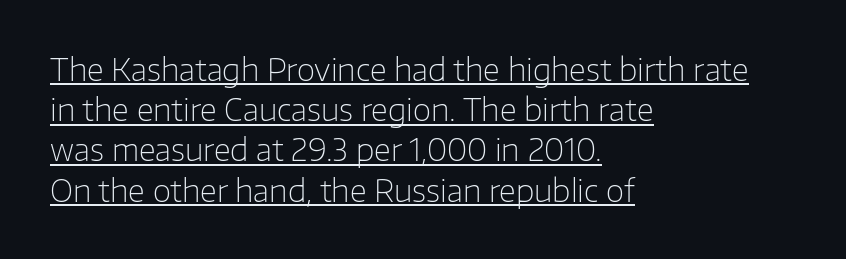
{"serif": "no", "italic": "no", "bold": "no", "weight": "light", "width": "normal", "stroke_contrast": "low", "x_height": "medium", "monospaced": "no", "underline": "yes", "align": "left", "line_spacing": "normal", "line_spacing_ratio": 1.34, "letter_spacing": "normal", "letter_spacing_em": 0.0, "glyph_px": 30}
